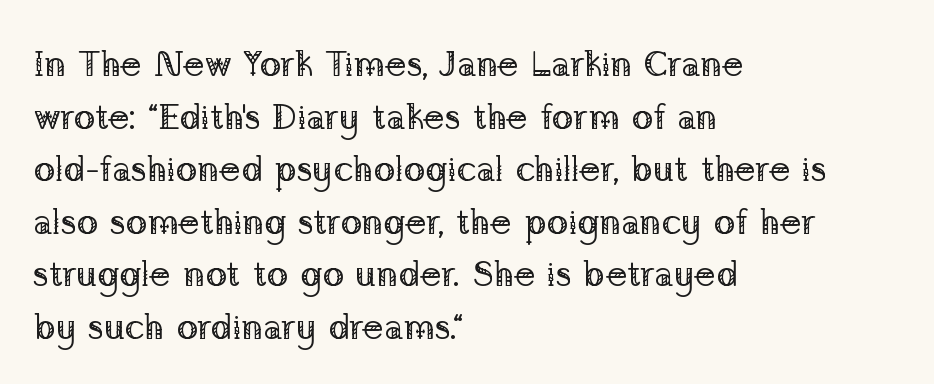
{"serif": "yes", "italic": "no", "bold": "no", "weight": "regular", "width": "normal", "stroke_contrast": "low", "x_height": "medium", "monospaced": "no", "underline": "no", "align": "left", "line_spacing": "normal", "line_spacing_ratio": 1.46, "letter_spacing": "normal", "letter_spacing_em": 0.0, "glyph_px": 36}
